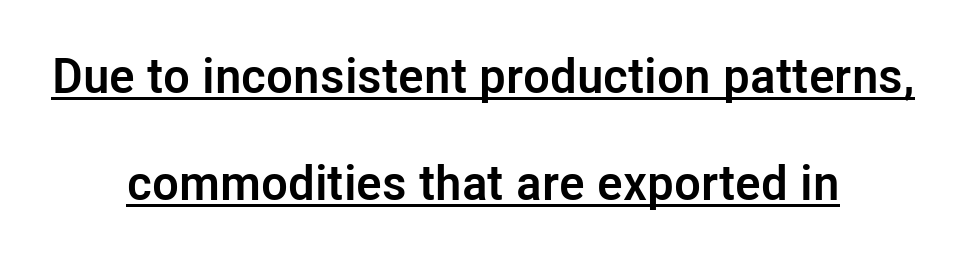
The image shows 49 px semibold sans-serif type, upright; set centered, loose line spacing (2.18x), normal letter spacing, underlined; low stroke contrast and a medium x-height.
